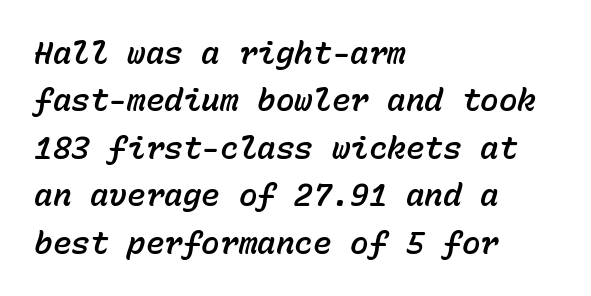
Q: Is the text italic (slanted)? A: Yes, it leans right by about 15 degrees.
Q: Is the text underlined? A: No.
Q: How is the paragraph aligned? A: Left-aligned.
Q: Is the spacing between letters normal or unusually wide? A: Normal.
Q: Is the spacing between lines tight, normal or loose? A: Normal.
Q: Width (condensed, normal, or wide)? A: Normal.
Q: Stroke contrast? A: Low.
Q: x-height? A: Medium.
Q: Monospaced? A: Yes.
